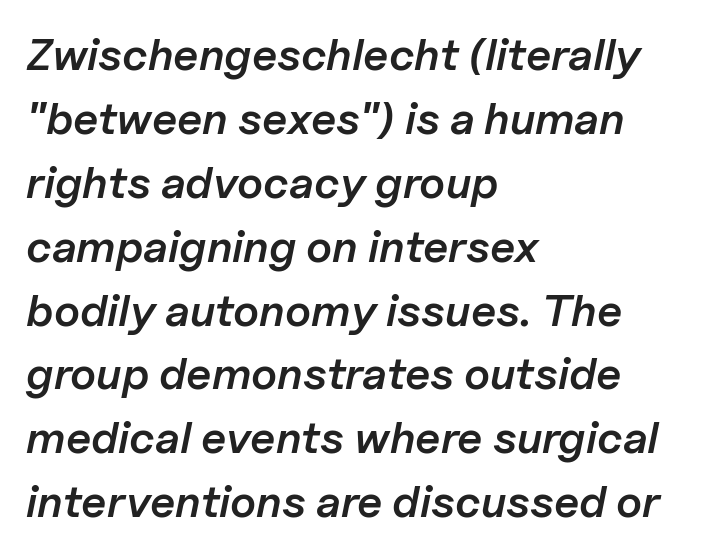
The image shows 45 px semibold type, italic (leaning right); set left-aligned, normal line spacing (1.42x), normal letter spacing, not underlined; low stroke contrast and a medium x-height.
